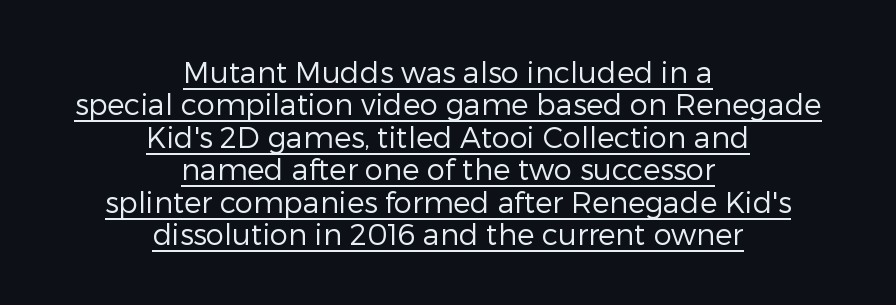
Q: Is the text bold? A: No.
Q: Is the text italic (slanted)? A: No, it is upright.
Q: Is the typeface a serif or a sans-serif typeface? A: Sans-serif.
Q: Is the text underlined? A: Yes.
Q: How is the paragraph aligned? A: Centered.
Q: Is the spacing between letters normal or unusually wide? A: Normal.
Q: Is the spacing between lines tight, normal or loose? A: Tight.
Q: Width (condensed, normal, or wide)? A: Normal.
Q: Stroke contrast? A: Low.
Q: x-height? A: Medium.
Q: Monospaced? A: No.
